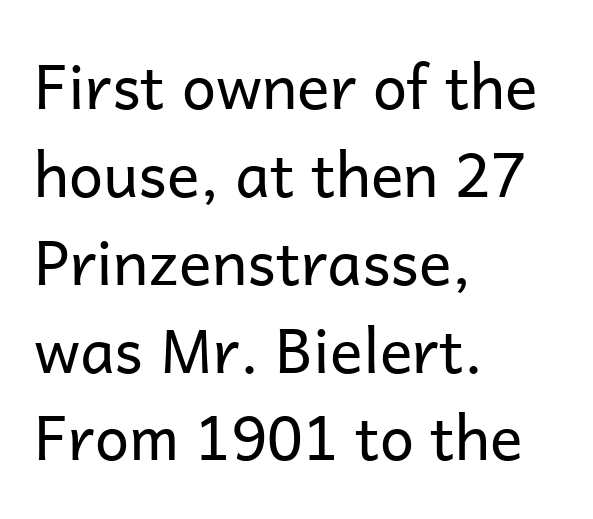
Observe the absence of serifs on each vertical stroke in this sample. Visually the block forms a straight wall on the left and a jagged coastline on the right. No extra tracking has been applied to these lines. Each letter keeps its own natural width here, so spacing adapts to shape. Every character sits straight up, as roman type does. Successive baselines arrive at the customary interval.
